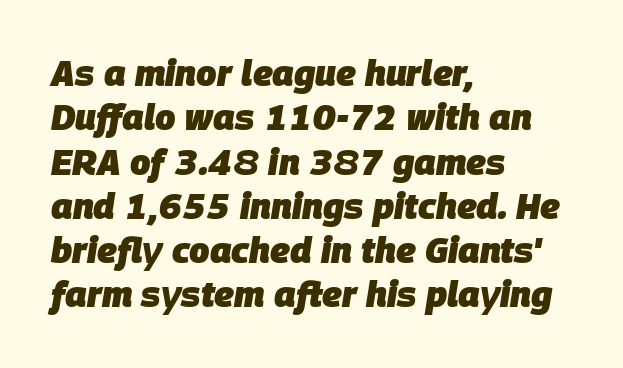
Q: Is the text bold? A: Yes.
Q: Is the text italic (slanted)? A: Yes, it leans right by about 9 degrees.
Q: Is the text underlined? A: No.
Q: How is the paragraph aligned? A: Left-aligned.
Q: Is the spacing between letters normal or unusually wide? A: Normal.
Q: Width (condensed, normal, or wide)? A: Normal.
Q: Stroke contrast? A: Low.
Q: x-height? A: Large.
Q: Monospaced? A: No.
